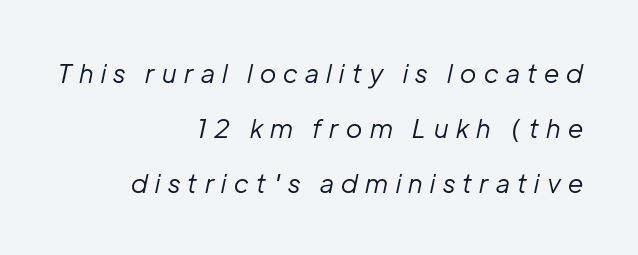
{"italic": "yes", "lean": "right", "slant_degrees": 12, "bold": "no", "underline": "no", "align": "right", "line_spacing": "loose", "line_spacing_ratio": 2.12, "letter_spacing": "wide", "letter_spacing_em": 0.29, "glyph_px": 26}
